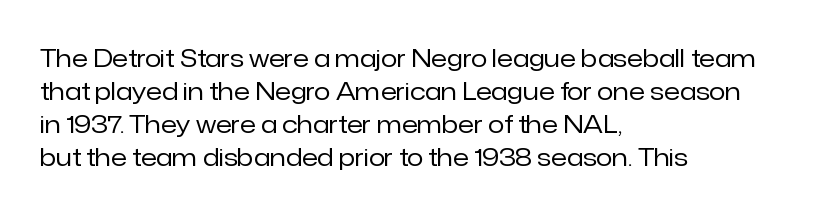
{"italic": "no", "bold": "no", "underline": "no", "align": "left", "line_spacing": "normal", "line_spacing_ratio": 1.38, "letter_spacing": "normal", "letter_spacing_em": 0.0, "glyph_px": 24}
